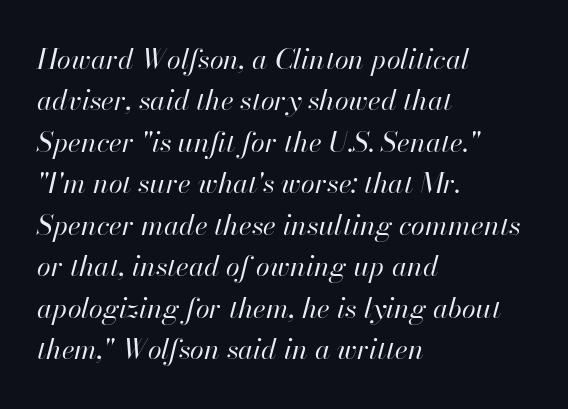
The image shows 28 px regular-weight type, italic (leaning right); set left-aligned, normal line spacing (1.48x), normal letter spacing, not underlined; high stroke contrast and a small x-height.
